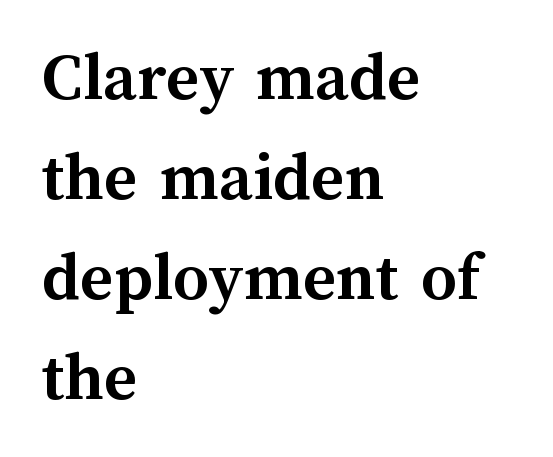
Reading down the column, the eye jumps a familiar distance to each next line. In terms of posture, this sample is upright. Only glyphs here, with clear space below each row. The passage shown has conventional tracking throughout. Is this a fixed-width face? No — the glyphs have proportional, varying widths. Caption: multi-line text, flush left, ragged right.
